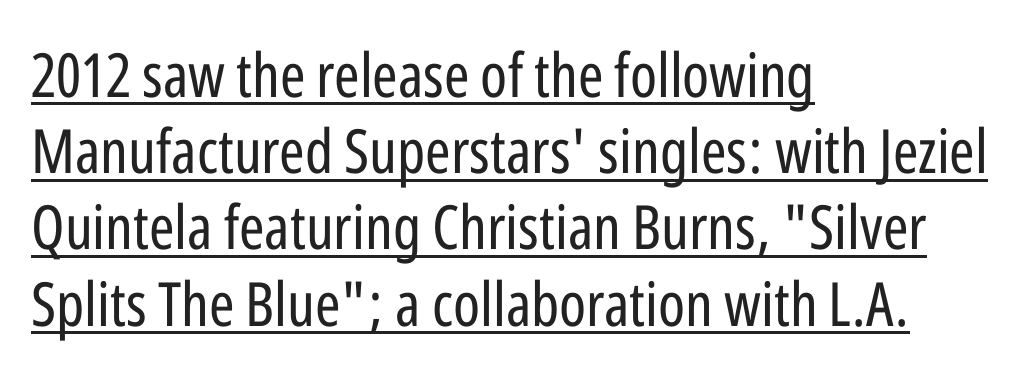
{"serif": "no", "italic": "no", "bold": "no", "weight": "regular", "width": "condensed", "stroke_contrast": "low", "x_height": "medium", "monospaced": "no", "underline": "yes", "align": "left", "line_spacing": "normal", "line_spacing_ratio": 1.25, "letter_spacing": "normal", "letter_spacing_em": 0.0, "glyph_px": 61}
